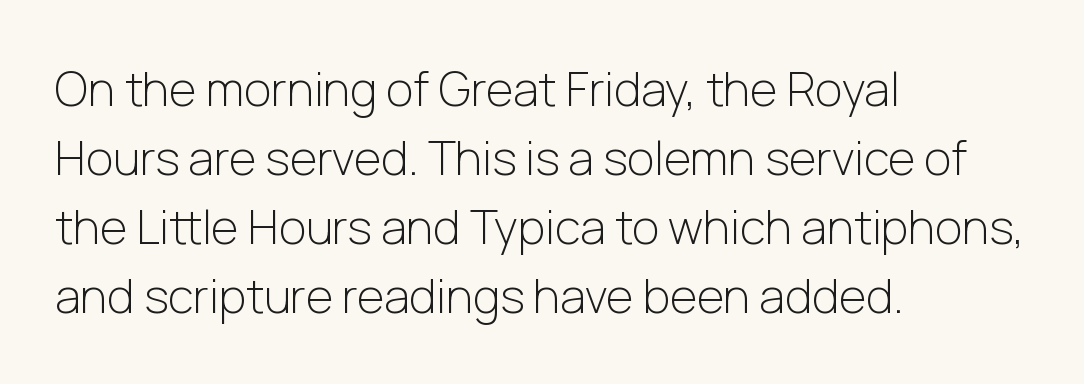
{"serif": "no", "italic": "no", "bold": "no", "weight": "light", "width": "normal", "stroke_contrast": "low", "x_height": "medium", "monospaced": "no", "underline": "no", "align": "left", "line_spacing": "normal", "line_spacing_ratio": 1.47, "letter_spacing": "normal", "letter_spacing_em": 0.0, "glyph_px": 47}
